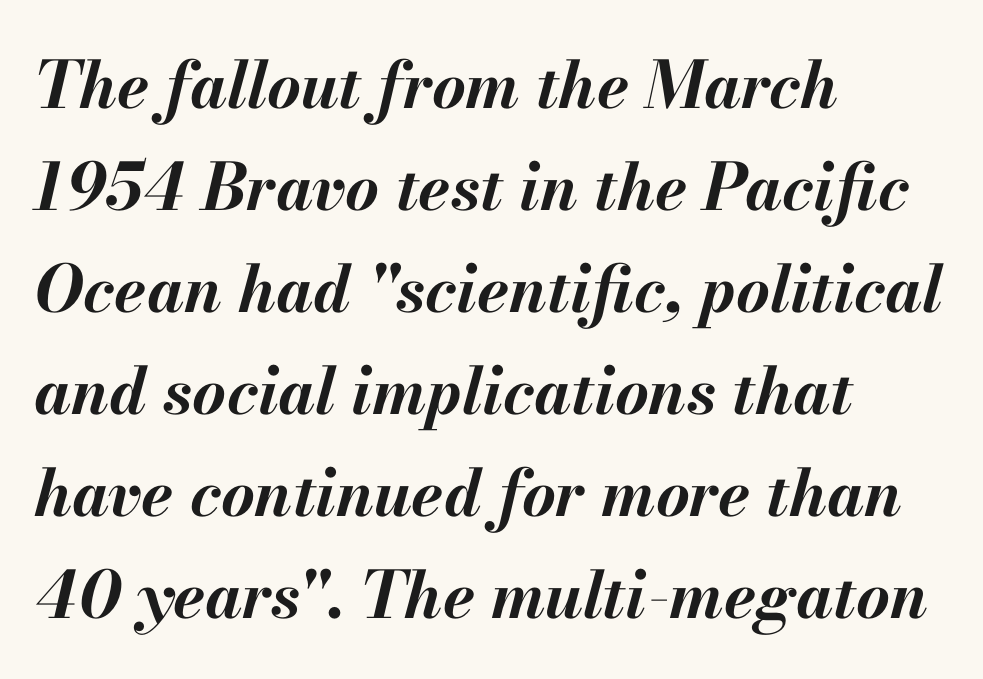
{"italic": "yes", "lean": "right", "slant_degrees": 13, "bold": "yes", "weight": "bold", "width": "normal", "stroke_contrast": "medium", "x_height": "small", "monospaced": "no", "underline": "no", "align": "left", "line_spacing": "normal", "line_spacing_ratio": 1.57, "letter_spacing": "normal", "letter_spacing_em": 0.0, "glyph_px": 65}
